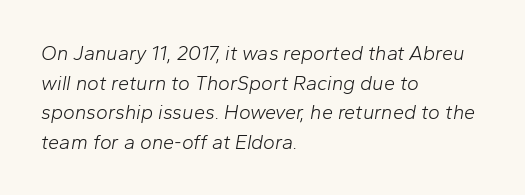
Q: Is the text bold? A: No.
Q: Is the text italic (slanted)? A: Yes, it leans right by about 10 degrees.
Q: Is the text underlined? A: No.
Q: How is the paragraph aligned? A: Left-aligned.
Q: Is the spacing between letters normal or unusually wide? A: Normal.
Q: Is the spacing between lines tight, normal or loose? A: Normal.
